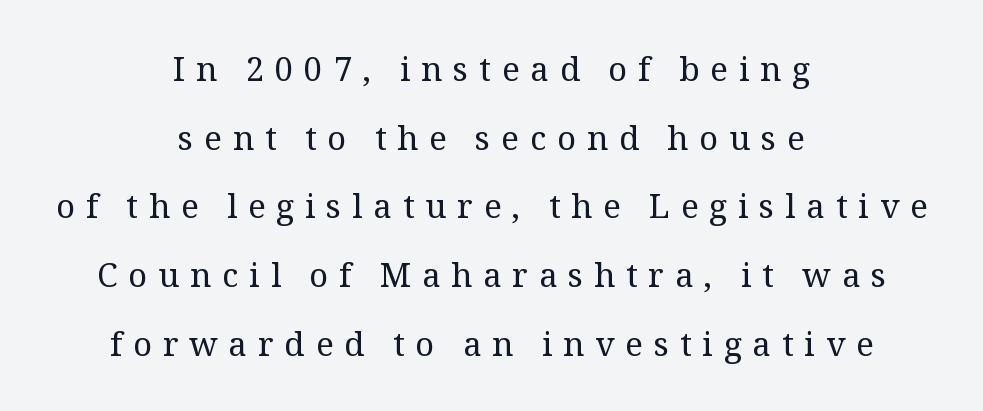
The image shows 33 px regular-weight serif type, upright; set centered, loose line spacing (2.08x), unusually wide letter spacing (+0.33 em), not underlined; medium stroke contrast and a medium x-height.
